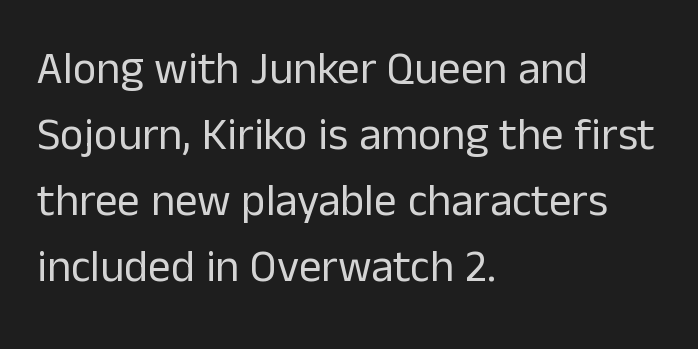
The image shows 45 px regular-weight sans-serif type, upright; set left-aligned, normal line spacing (1.47x), normal letter spacing, not underlined; low stroke contrast and a medium x-height.
